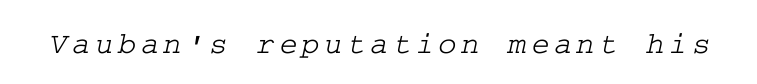
Font category for this specimen: serif. Just letters on the line, the space beneath them empty.
